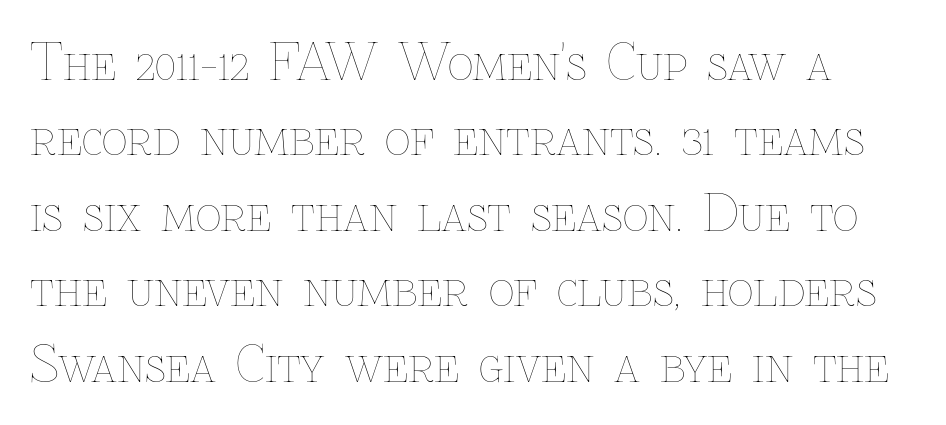
The image shows 50 px thin type, upright; set normal line spacing (1.51x), normal letter spacing, not underlined; low stroke contrast and a medium x-height.
